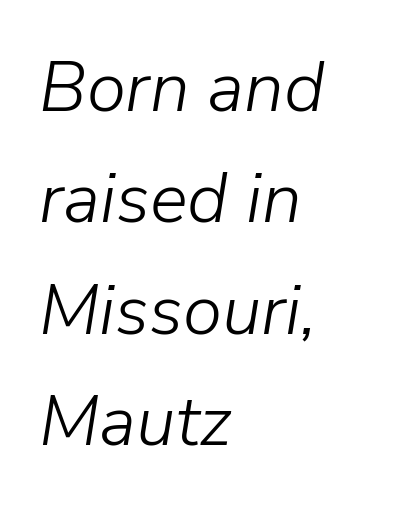
The face looks like a standard text weight, possibly lighter. You could call the tracking neutral — neither tight nor loose. These lines stack with their left ends in a neat column. Italic: yes, the glyphs are oblique. Is this a fixed-width face? No — the glyphs have proportional, varying widths. In terms of leading, this rendering sits right in the middle.
